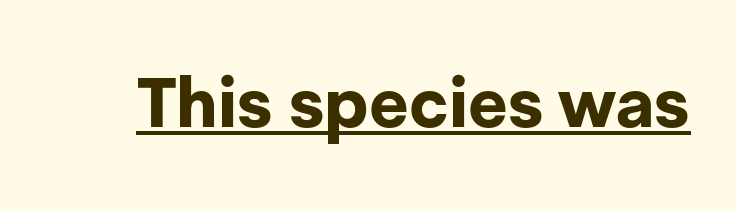
{"serif": "no", "italic": "no", "bold": "yes", "weight": "bold", "width": "normal", "stroke_contrast": "low", "x_height": "medium", "monospaced": "no", "underline": "yes", "letter_spacing": "normal", "letter_spacing_em": 0.0, "glyph_px": 69}
